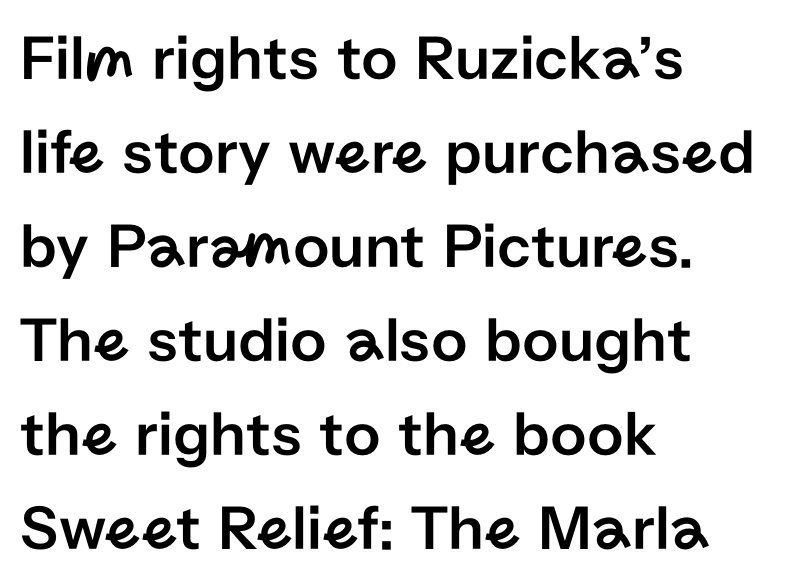
These lines stack with their left ends in a neat column. The typography opts for an upright posture over an oblique one. The typeface chosen for these lines omits serifs. The block of text has a typical density, with ordinary space between rows. Decoration check: the copy has no underline.
